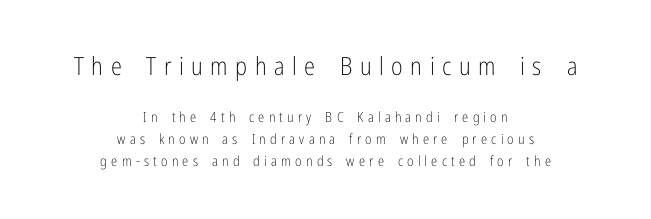
The image shows 25 px text type, upright; set centered, normal line spacing (1.56x), unusually wide letter spacing (+0.3 em), not underlined; the first (top) block is 1.79x larger.
